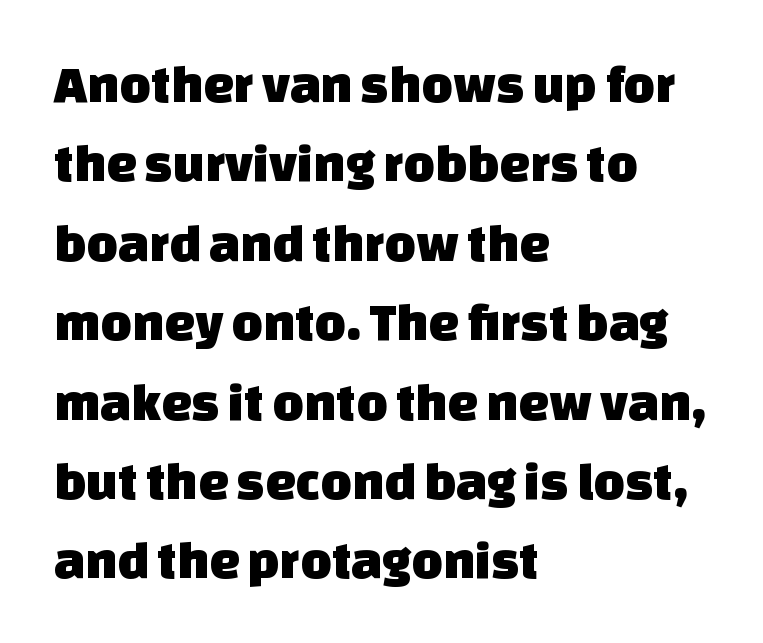
The image shows 54 px sans-serif type; set left-aligned, normal line spacing (1.47x), normal letter spacing, not underlined; low stroke contrast and a large x-height.
